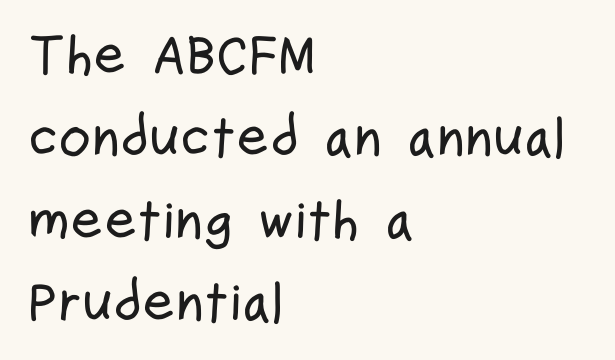
The image shows 56 px condensed sans-serif type, upright; set left-aligned, normal line spacing (1.47x), normal letter spacing, not underlined; low stroke contrast and a medium x-height.
